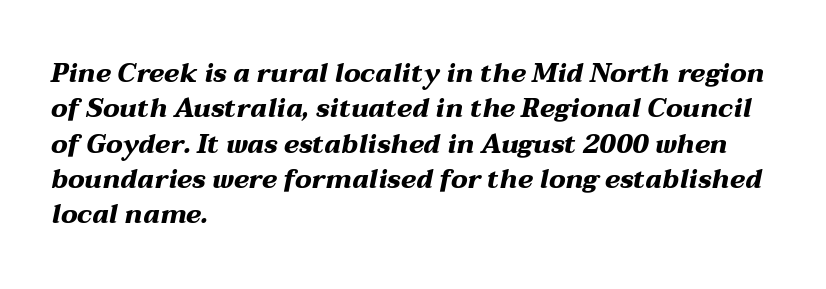
A dark, heavy texture on the line: the type is bold. Compared with typical paragraphs, the rows here are spaced about the same. Caption: standard tracking, unaltered. The foot of each line stays bare and open. A student would call this left alignment; a typographer would say flush left, rag right. Does the lettering tilt? It does — this is italic.
